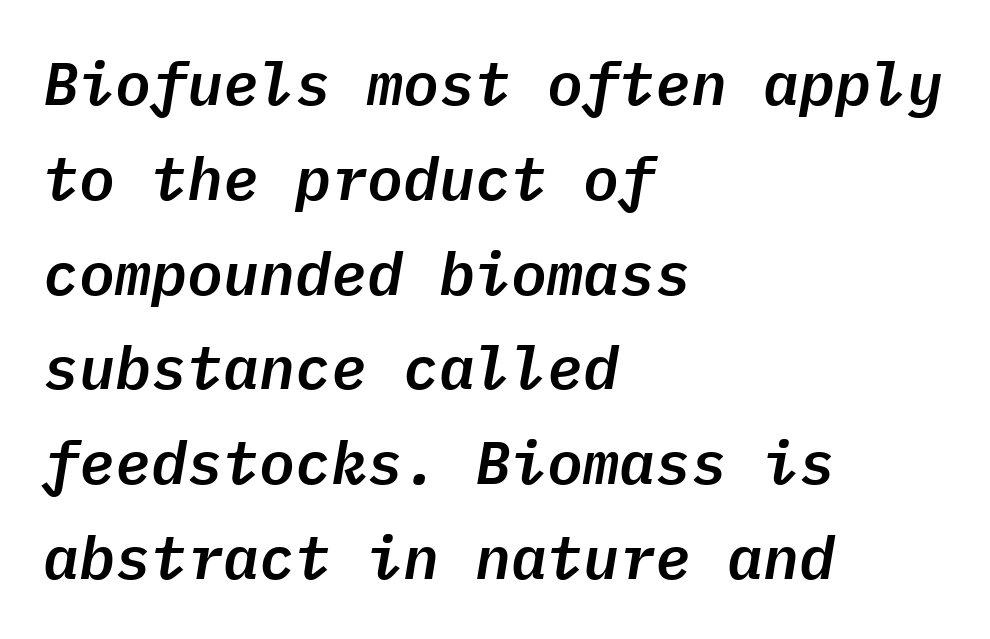
These lines keep a tight, regular rhythm from letter to letter. Characters are canted at an angle relative to the baseline's perpendicular. Decoration check: the copy has no underline. The passage is arranged the way most books set body copy — flush left. Summary of vertical rhythm: regular, with standard interline spacing.
